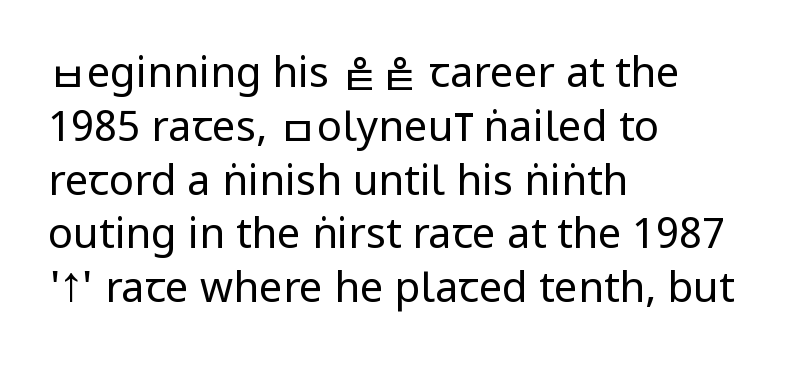
{"serif": "no", "italic": "no", "bold": "no", "weight": "regular", "width": "condensed", "stroke_contrast": "low", "x_height": "large", "monospaced": "no", "underline": "no", "align": "left", "line_spacing": "normal", "line_spacing_ratio": 1.28, "letter_spacing": "normal", "letter_spacing_em": 0.0, "glyph_px": 42}
